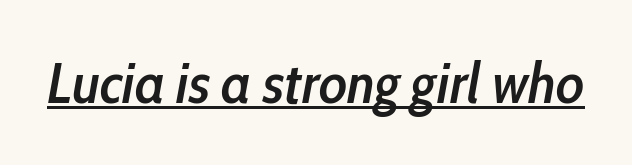
{"italic": "yes", "lean": "right", "slant_degrees": 10, "bold": "semi", "weight": "semibold", "width": "condensed", "stroke_contrast": "low", "x_height": "medium", "monospaced": "no", "underline": "yes", "letter_spacing": "normal", "letter_spacing_em": 0.0, "glyph_px": 58}
